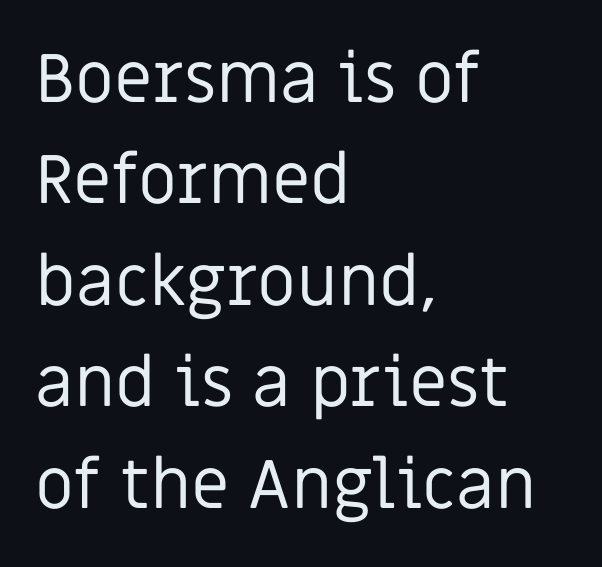
The image shows 69 px regular-weight sans-serif type, upright; set left-aligned, normal line spacing (1.47x), normal letter spacing, not underlined; low stroke contrast and a large x-height.
